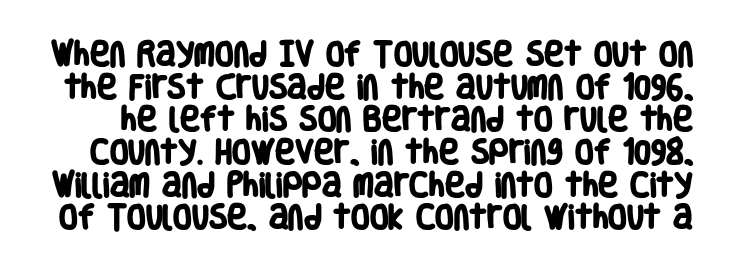
The image shows 27 px bold type; set line spacing 1.21x, normal letter spacing, not underlined.
